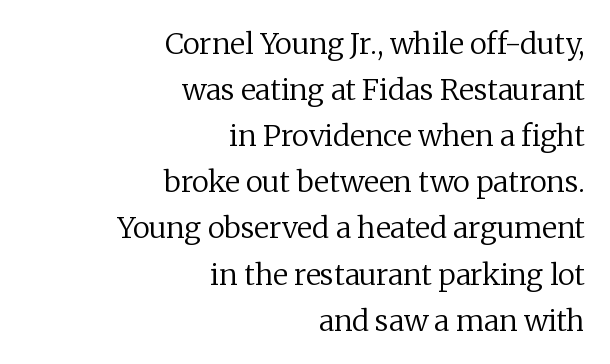
Q: Is the text bold? A: No.
Q: Is the text italic (slanted)? A: No, it is upright.
Q: Is the typeface a serif or a sans-serif typeface? A: Serif.
Q: Is the text underlined? A: No.
Q: How is the paragraph aligned? A: Right-aligned.
Q: Is the spacing between letters normal or unusually wide? A: Normal.
Q: Is the spacing between lines tight, normal or loose? A: Normal.
Q: Width (condensed, normal, or wide)? A: Normal.
Q: Stroke contrast? A: Low.
Q: x-height? A: Medium.
Q: Monospaced? A: No.
